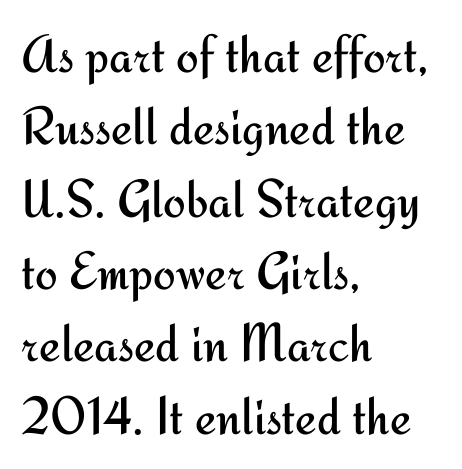
{"serif": "no", "italic": "no", "bold": "no", "weight": "regular", "width": "normal", "stroke_contrast": "medium", "x_height": "small", "monospaced": "no", "underline": "no", "align": "left", "line_spacing": "normal", "line_spacing_ratio": 1.34, "letter_spacing": "normal", "letter_spacing_em": 0.0, "glyph_px": 54}
